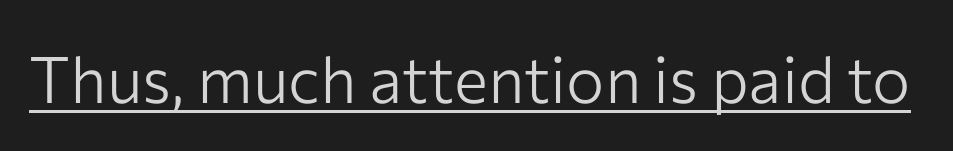
Q: Is the text bold? A: No.
Q: Is the text italic (slanted)? A: No, it is upright.
Q: Is the typeface a serif or a sans-serif typeface? A: Sans-serif.
Q: Is the text underlined? A: Yes.
Q: Is the spacing between letters normal or unusually wide? A: Normal.
Q: Width (condensed, normal, or wide)? A: Normal.
Q: Stroke contrast? A: Low.
Q: x-height? A: Medium.
Q: Monospaced? A: No.
